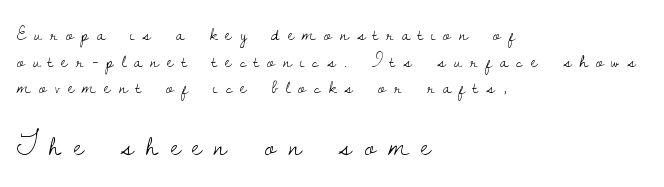
The image shows 30 px light serif type; set left-aligned, normal line spacing (1.33x), unusually wide letter spacing (+0.41 em), not underlined; the second (bottom) block is 1.5x larger; low stroke contrast and a small x-height.
